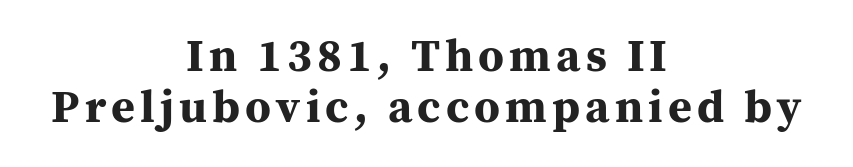
{"serif": "yes", "italic": "no", "bold": "yes", "weight": "bold", "width": "normal", "stroke_contrast": "medium", "x_height": "medium", "monospaced": "no", "underline": "no", "align": "center", "line_spacing": "tight", "line_spacing_ratio": 1.11, "glyph_px": 46}
